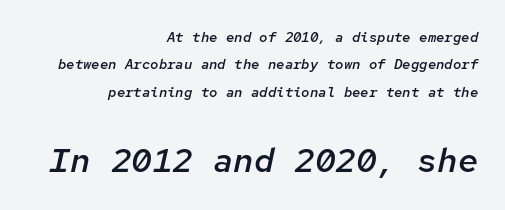
The image shows 34 px semibold type, italic (leaning right), monospaced; set right-aligned, loose line spacing (1.96x), normal letter spacing, not underlined; the second (bottom) block is 2.43x larger; low stroke contrast and a medium x-height.
